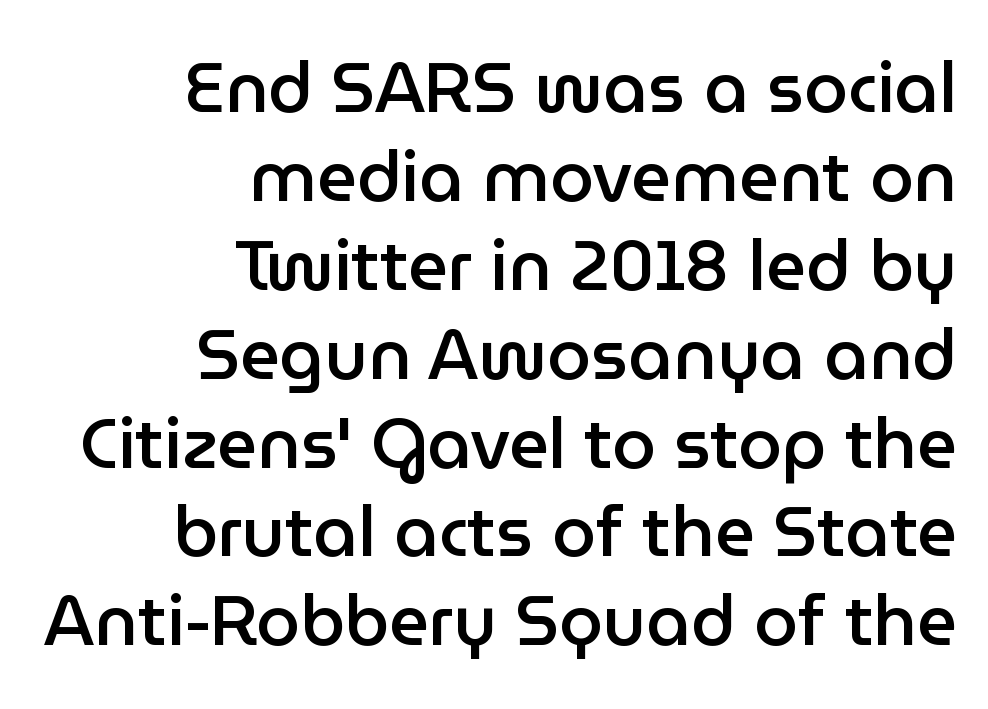
Q: Is the text bold? A: Semi-bold.
Q: Is the text italic (slanted)? A: No, it is upright.
Q: Is the typeface a serif or a sans-serif typeface? A: Sans-serif.
Q: Is the text underlined? A: No.
Q: How is the paragraph aligned? A: Right-aligned.
Q: Is the spacing between letters normal or unusually wide? A: Normal.
Q: Is the spacing between lines tight, normal or loose? A: Normal.
Q: Width (condensed, normal, or wide)? A: Normal.
Q: Stroke contrast? A: Low.
Q: x-height? A: Medium.
Q: Monospaced? A: No.
